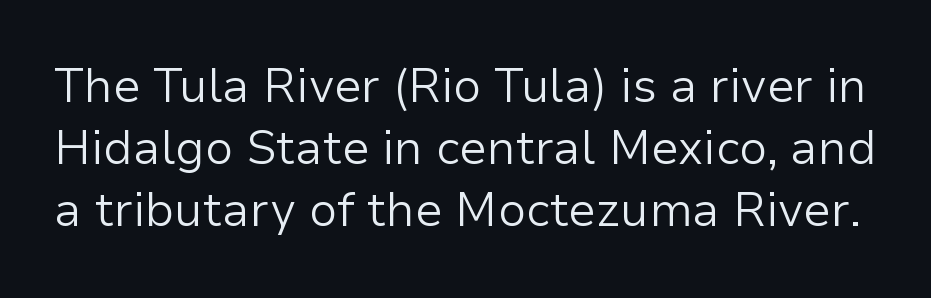
The typeface chosen for these lines omits serifs. Each new line begins a customary step beneath the previous one. How are the letters spaced? Ordinarily, with no added tracking. The font's upright variant was chosen for this text. Proportional: the letters do not fall into vertical columns.
